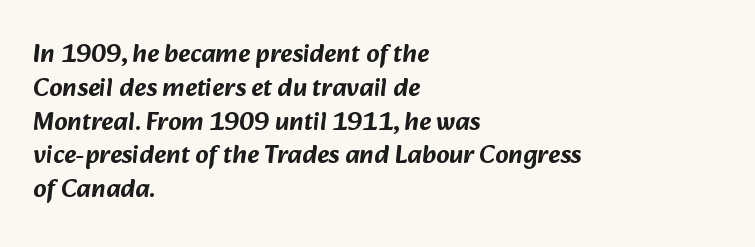
Q: Is the text underlined? A: No.
Q: How is the paragraph aligned? A: Left-aligned.
Q: Is the spacing between letters normal or unusually wide? A: Normal.
Q: Is the spacing between lines tight, normal or loose? A: Normal.
